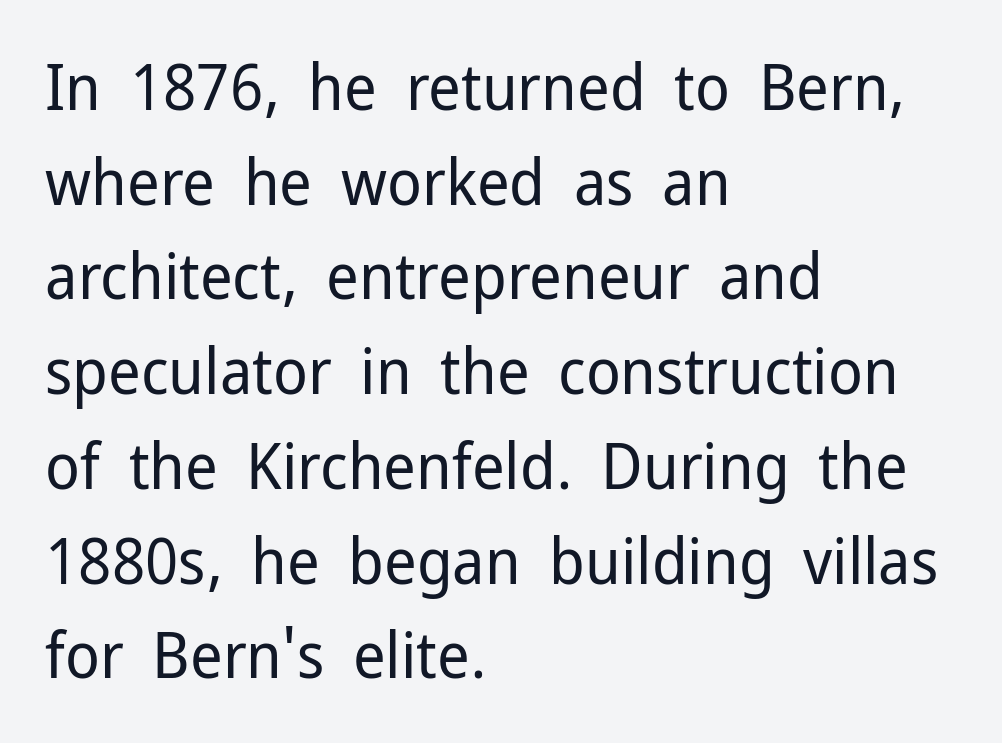
The image shows 64 px regular-weight sans-serif type, upright; set left-aligned, normal line spacing (1.48x), normal letter spacing, not underlined; low stroke contrast and a medium x-height.
